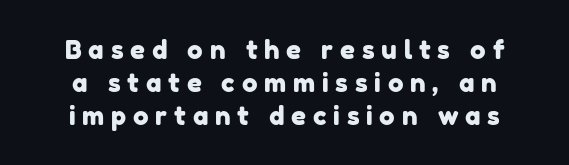
Q: Is the text underlined? A: No.
Q: Is the spacing between letters normal or unusually wide? A: Unusually wide.
Q: Is the spacing between lines tight, normal or loose? A: Normal.
